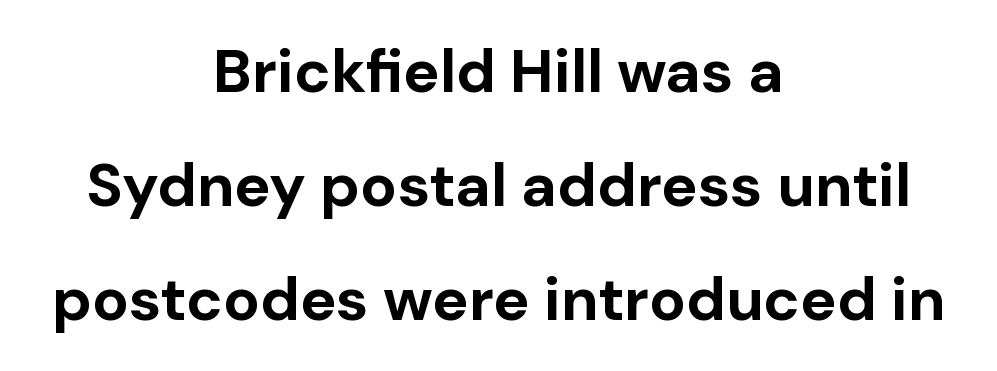
Q: Is the text bold? A: Yes.
Q: Is the text italic (slanted)? A: No, it is upright.
Q: Is the typeface a serif or a sans-serif typeface? A: Sans-serif.
Q: Is the text underlined? A: No.
Q: How is the paragraph aligned? A: Centered.
Q: Is the spacing between letters normal or unusually wide? A: Normal.
Q: Width (condensed, normal, or wide)? A: Normal.
Q: Stroke contrast? A: Low.
Q: x-height? A: Medium.
Q: Monospaced? A: No.
